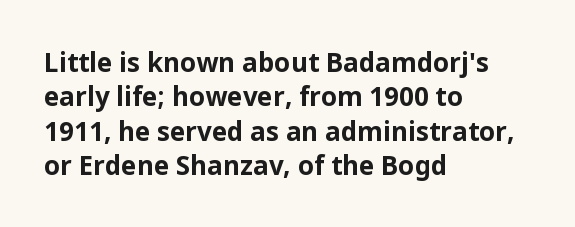
The image shows 26 px bold type, upright; set left-aligned, normal line spacing (1.32x), normal letter spacing, not underlined.
